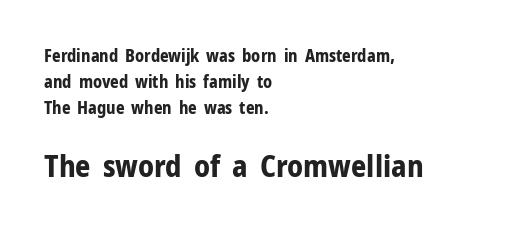
{"serif": "no", "italic": "no", "bold": "yes", "weight": "bold", "width": "normal", "stroke_contrast": "low", "x_height": "medium", "monospaced": "no", "underline": "no", "align": "left", "line_spacing": "normal", "line_spacing_ratio": 1.53, "letter_spacing": "normal", "letter_spacing_em": 0.0, "larger_block": "second", "size_ratio": 1.76, "glyph_px": 30}
